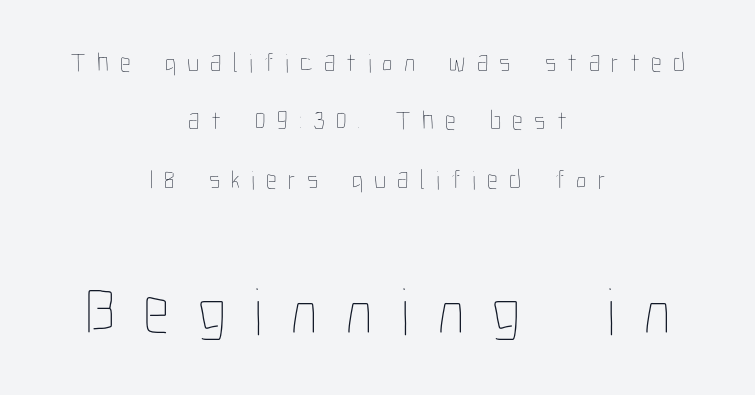
Looks like regular typesetting: each glyph gets only the width it needs. Unmarked baselines from the first word to the last. The lines are quadded center. Regarding leading, the lines here are spaced well apart. Does the lettering tilt? It doesn't — this is upright.
